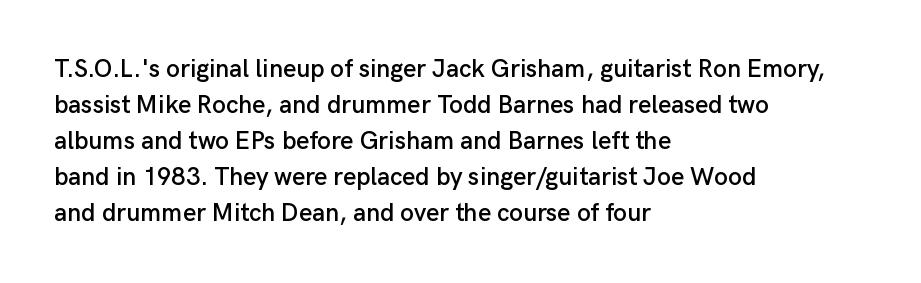
The image shows 25 px text type, upright; set left-aligned, normal line spacing (1.44x), normal letter spacing, not underlined.
